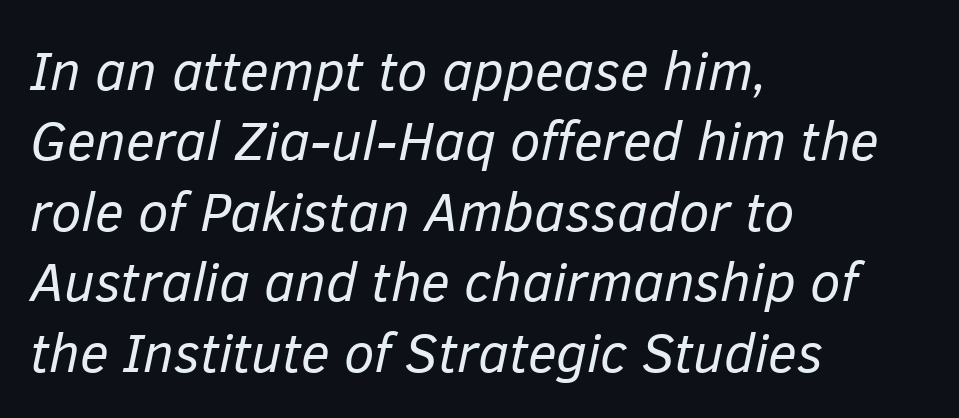
Alignment: flush left. Type without underlining. Honestly, the row spacing looks completely unremarkable. The face used here is rendered with its standard letterfit. Characters are canted at an angle relative to the baseline's perpendicular.
